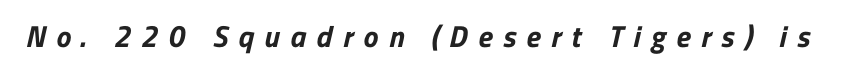
Varying glyph widths throughout — classic text-font behaviour. Quick note: underline off. The text was rendered using a sans face with plain stroke endings. You could only call the tracking loose — the letters float apart. Each glyph is drawn with heavy, bold strokes.
